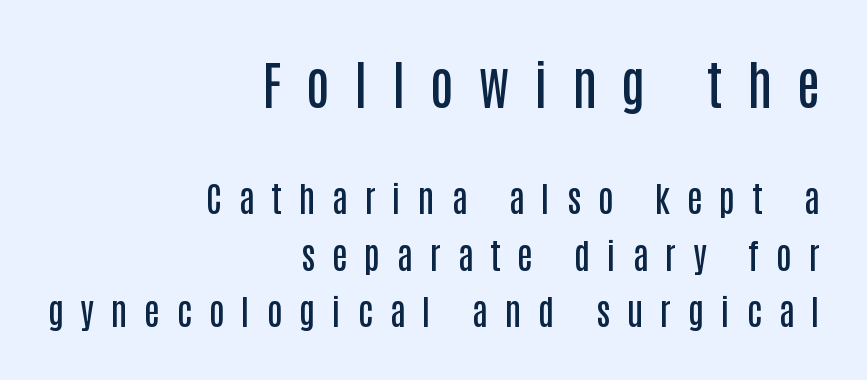
Q: Is the text bold? A: Semi-bold.
Q: Is the text italic (slanted)? A: No, it is upright.
Q: Is the typeface a serif or a sans-serif typeface? A: Sans-serif.
Q: Is the text underlined? A: No.
Q: How is the paragraph aligned? A: Right-aligned.
Q: Is the spacing between letters normal or unusually wide? A: Unusually wide.
Q: Is the spacing between lines tight, normal or loose? A: Normal.
Q: Which block of text is set in a larger size, the first (top) or the second (bottom)? A: The first (top) one.
Q: Width (condensed, normal, or wide)? A: Condensed.
Q: Stroke contrast? A: Low.
Q: x-height? A: Large.
Q: Monospaced? A: No.
